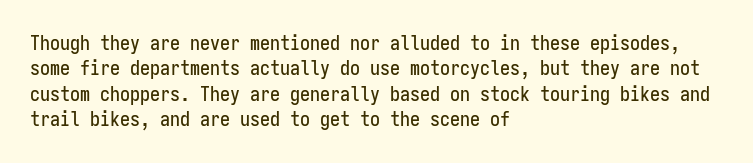
{"italic": "no", "underline": "no", "align": "left", "line_spacing": "normal", "line_spacing_ratio": 1.27, "letter_spacing": "normal", "letter_spacing_em": 0.0, "glyph_px": 20}
